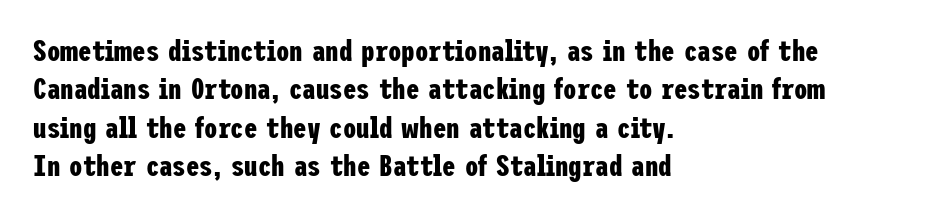
{"serif": "no", "italic": "no", "bold": "yes", "weight": "bold", "width": "condensed", "stroke_contrast": "low", "x_height": "medium", "underline": "no", "align": "left", "line_spacing": "normal", "line_spacing_ratio": 1.28, "letter_spacing": "normal", "letter_spacing_em": 0.0, "glyph_px": 30}
